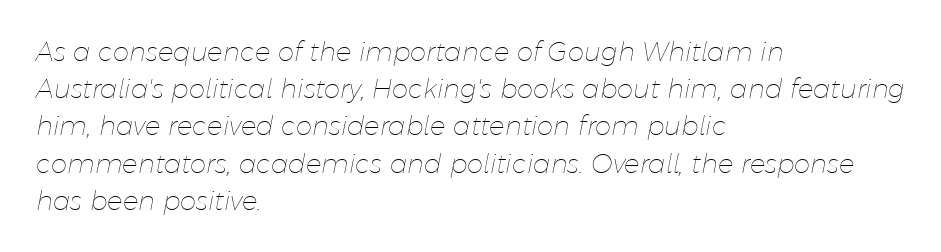
Evenly set lines give the paragraph a standard silhouette. The strokes are not fattened; the text isn't bold. Style check: oblique. Notice how the passage keeps a crisp vertical edge on the left only. The area under the type is left untouched. Look at the tracking — it's just the regular setting, nothing added.
